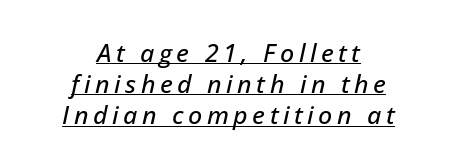
Q: Is the text italic (slanted)? A: Yes, it leans right by about 12 degrees.
Q: Is the text underlined? A: Yes.
Q: How is the paragraph aligned? A: Centered.
Q: Is the spacing between lines tight, normal or loose? A: Normal.
